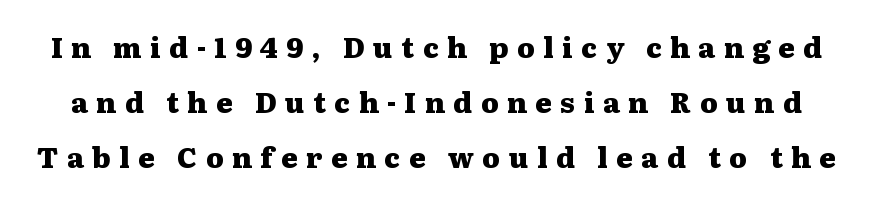
{"serif": "yes", "italic": "no", "bold": "yes", "weight": "heavy", "width": "wide", "stroke_contrast": "medium", "x_height": "medium", "monospaced": "no", "underline": "no", "line_spacing": "loose", "line_spacing_ratio": 1.96, "letter_spacing": "wide", "letter_spacing_em": 0.3, "glyph_px": 28}
